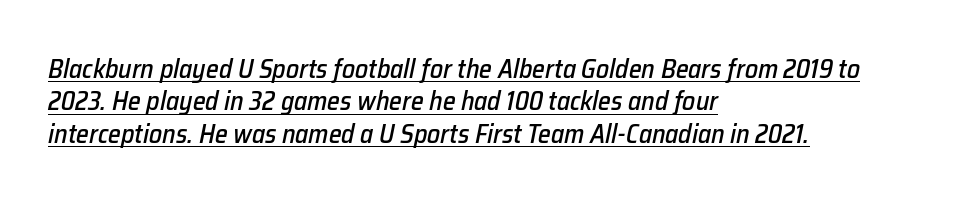
The image shows 26 px text type, italic (leaning right); set left-aligned, normal line spacing (1.25x), normal letter spacing, underlined.
